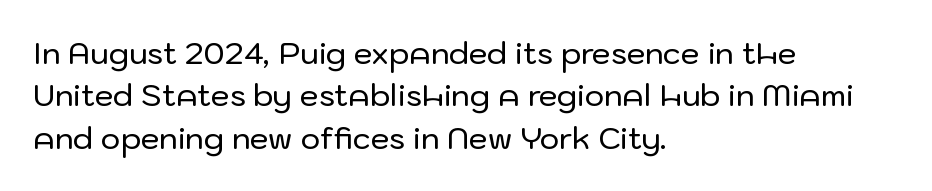
Q: Is the text italic (slanted)? A: No, it is upright.
Q: Is the typeface a serif or a sans-serif typeface? A: Sans-serif.
Q: Is the text underlined? A: No.
Q: How is the paragraph aligned? A: Left-aligned.
Q: Is the spacing between letters normal or unusually wide? A: Normal.
Q: Is the spacing between lines tight, normal or loose? A: Normal.
Q: Width (condensed, normal, or wide)? A: Normal.
Q: Stroke contrast? A: Low.
Q: x-height? A: Medium.
Q: Monospaced? A: No.
